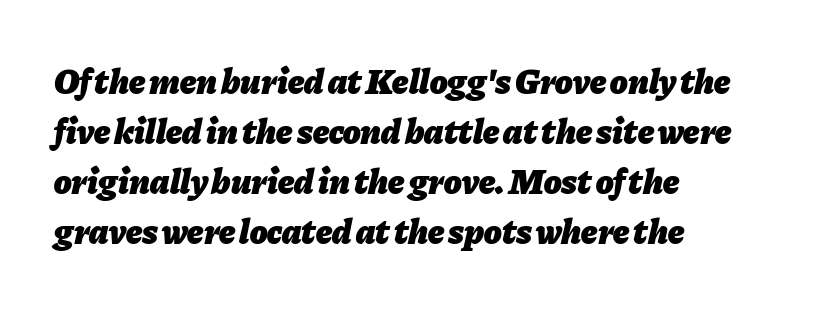
Q: Is the text bold? A: Yes.
Q: Is the text italic (slanted)? A: Yes, it leans right by about 11 degrees.
Q: Is the text underlined? A: No.
Q: How is the paragraph aligned? A: Left-aligned.
Q: Is the spacing between letters normal or unusually wide? A: Normal.
Q: Is the spacing between lines tight, normal or loose? A: Normal.
Q: Width (condensed, normal, or wide)? A: Normal.
Q: Stroke contrast? A: Low.
Q: x-height? A: Medium.
Q: Monospaced? A: No.
